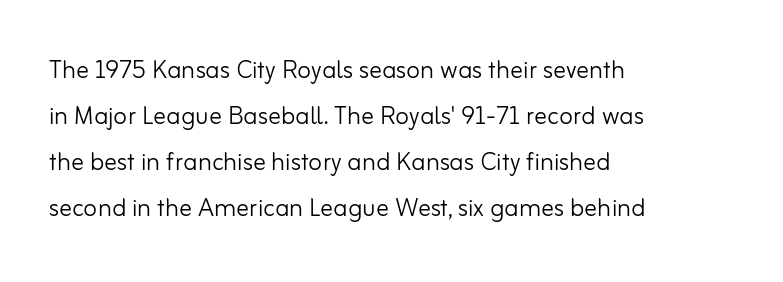
{"serif": "no", "italic": "no", "bold": "no", "weight": "light", "width": "normal", "stroke_contrast": "low", "x_height": "small", "monospaced": "no", "underline": "no", "align": "left", "line_spacing": "normal", "line_spacing_ratio": 1.44, "letter_spacing": "normal", "letter_spacing_em": 0.0, "glyph_px": 32}
